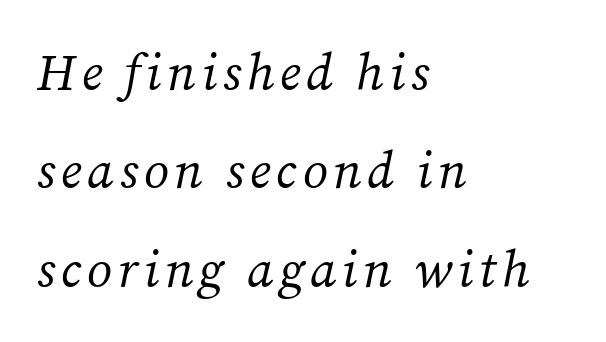
The image shows 51 px regular-weight serif type, italic (leaning right); set left-aligned, loose line spacing (1.93x), not underlined; medium stroke contrast and a medium x-height.
